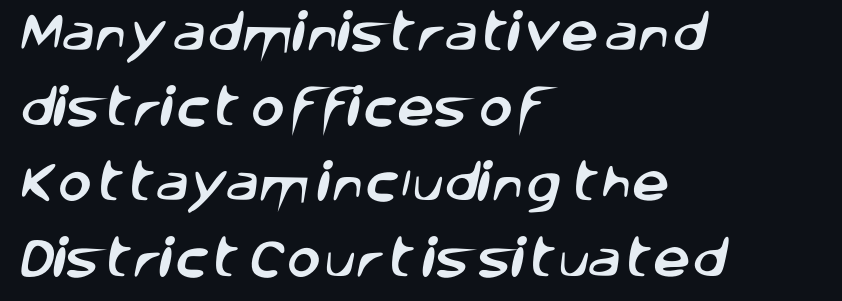
{"serif": "no", "width": "normal", "stroke_contrast": "low", "x_height": "large", "monospaced": "no", "underline": "no", "align": "left", "line_spacing_ratio": 1.79, "letter_spacing": "normal", "letter_spacing_em": 0.0, "glyph_px": 42}
